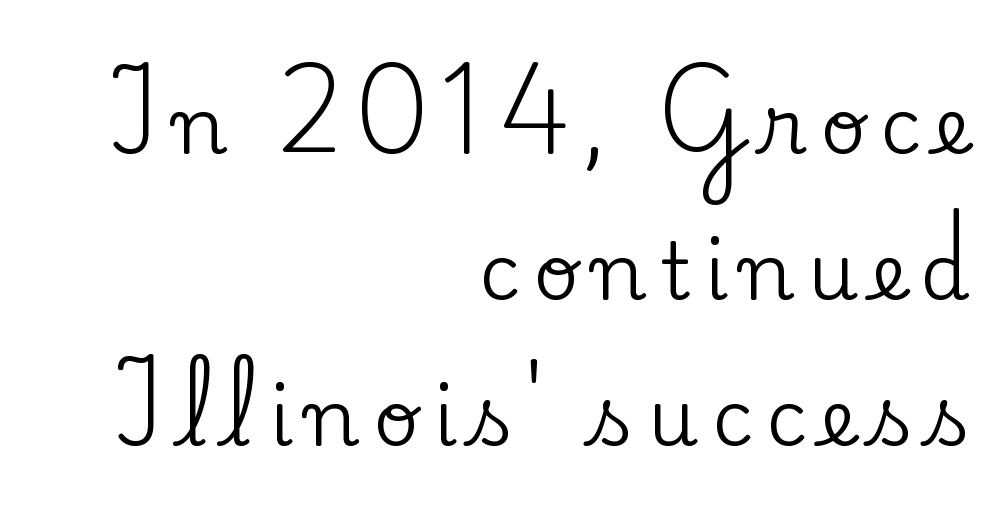
{"serif": "yes", "italic": "no", "width": "normal", "stroke_contrast": "low", "x_height": "small", "monospaced": "no", "underline": "no", "align": "right", "line_spacing_ratio": 1.85, "glyph_px": 79}
